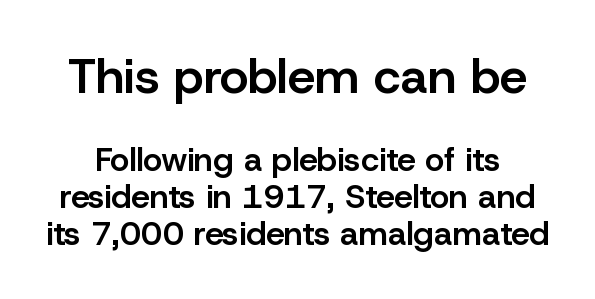
Q: Is the text bold? A: Semi-bold.
Q: Is the text italic (slanted)? A: No, it is upright.
Q: Is the typeface a serif or a sans-serif typeface? A: Sans-serif.
Q: Is the text underlined? A: No.
Q: Is the spacing between letters normal or unusually wide? A: Normal.
Q: Is the spacing between lines tight, normal or loose? A: Tight.
Q: Which block of text is set in a larger size, the first (top) or the second (bottom)? A: The first (top) one.
Q: Width (condensed, normal, or wide)? A: Normal.
Q: Stroke contrast? A: Low.
Q: x-height? A: Medium.
Q: Monospaced? A: No.
